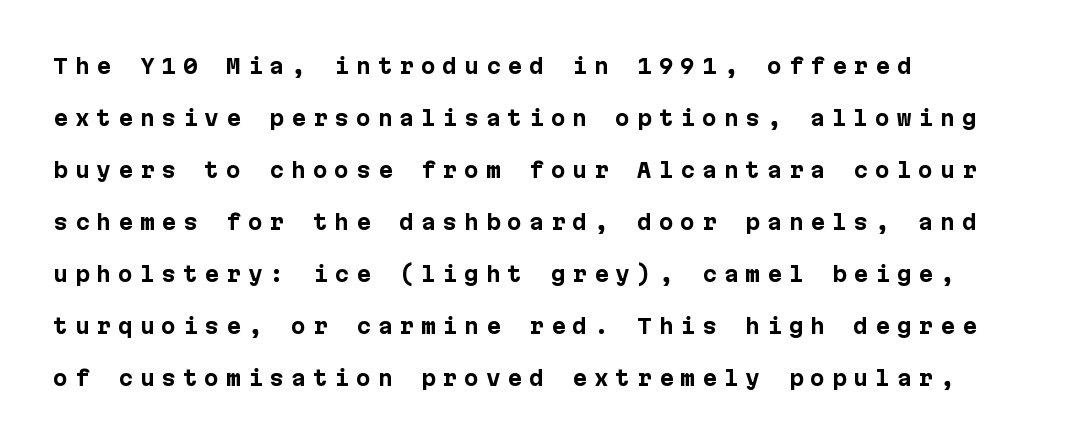
{"italic": "no", "bold": "yes", "underline": "no", "align": "left", "line_spacing": "loose", "line_spacing_ratio": 2.48, "letter_spacing": "wide", "letter_spacing_em": 0.33, "glyph_px": 21}
